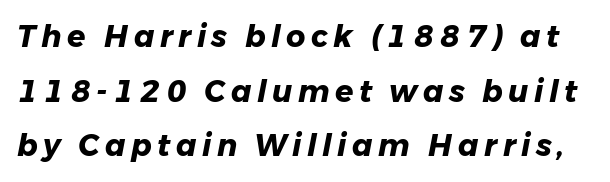
The glyphs have the mass of a bold cut. Note the varied advance widths — an 'i' is clearly narrower than an 'm'. Italic: yes, the glyphs are oblique. Underlining? Definitely not there.
